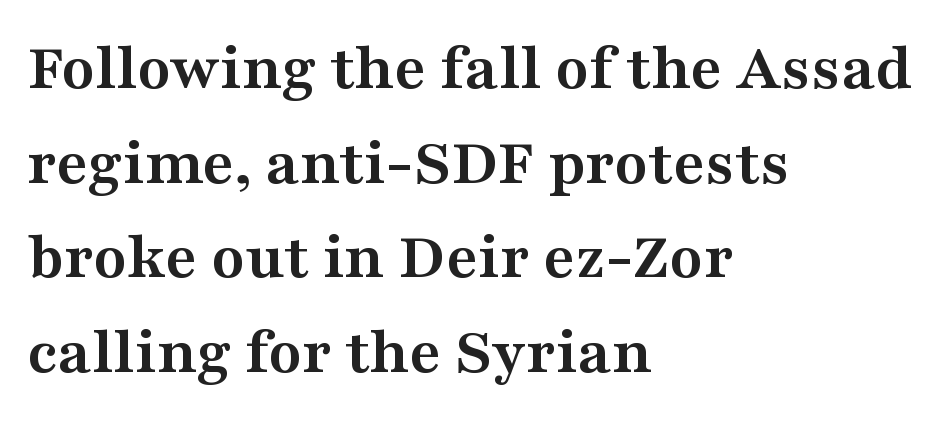
Every row of glyphs begins at an identical x-position on the left. How would I describe the line gaps? Plain and ordinary. Look at the stroke-to-counter ratio: heavy, a bold. The line texture is even and compact thanks to regular tracking. Each letter's strokes conclude with small projecting serifs. The glyphs are unaccompanied by any horizontal stroke below them.
